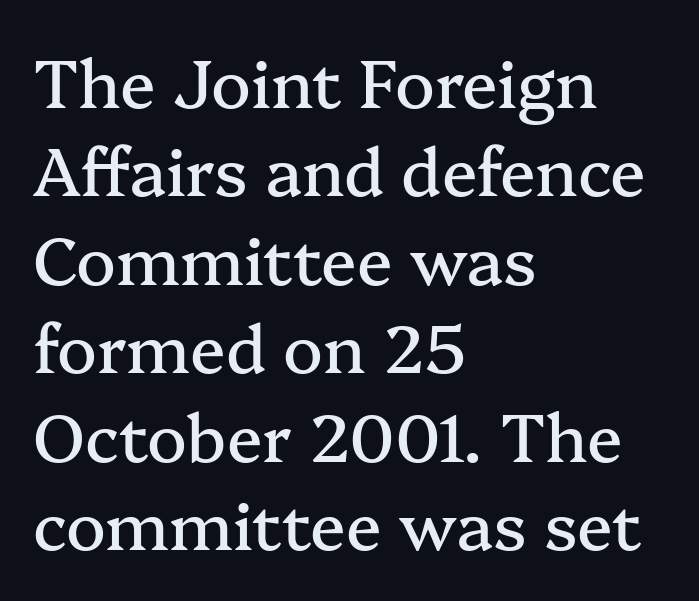
Leading: standard. The letters stand straight up with perfectly vertical stems. This rendering uses left alignment, leaving the right contour irregular. Character widths vary here, with narrow letters taking less room than wide ones.
